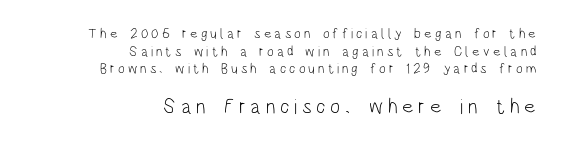
Display-style spreading of the glyphs; the letterfit is very open. Every character sits straight up, as roman type does. A normal amount of white space separates one row of letters from the next. Top chunk: small. Bottom chunk: large. Does the copy run flush right? Yes — the right margin is perfectly even. Is this a heavy cut? Hardly; it is regular or lighter.
